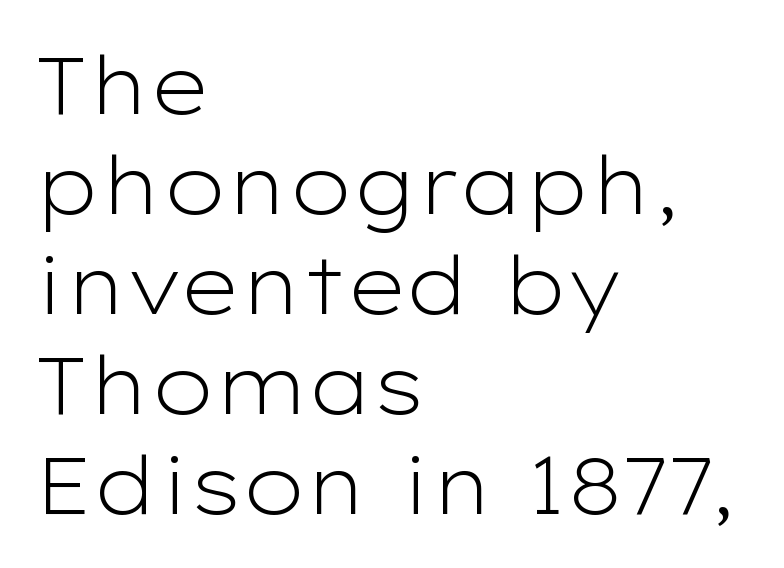
Is this a fixed-width face? No — the glyphs have proportional, varying widths. If you measured baseline to baseline, you'd find a middling distance. Each stroke keeps to a modest, everyday thickness or less. Compared with a centered layout, this one pins lines to the left instead.
